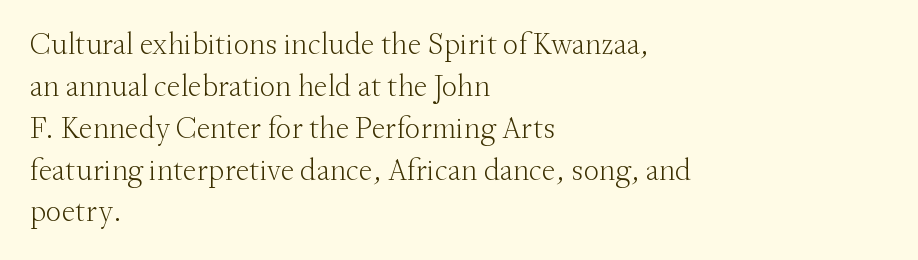
{"serif": "yes", "italic": "no", "bold": "no", "weight": "light", "width": "normal", "stroke_contrast": "medium", "x_height": "small", "monospaced": "no", "underline": "no", "align": "left", "line_spacing": "normal", "line_spacing_ratio": 1.35, "letter_spacing": "normal", "letter_spacing_em": 0.0, "glyph_px": 31}
